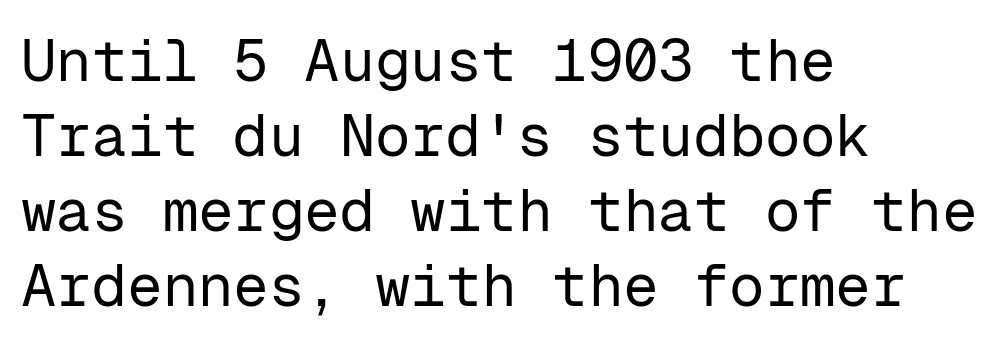
Here the designer chose a console-style face with uniform glyph widths. Regular leading. Unlike a traditional serif, this face leaves its strokes unadorned. Line beginnings align vertically; line endings do not. There is no visible air inserted between adjacent glyphs. Plain, unruled lines of type.
